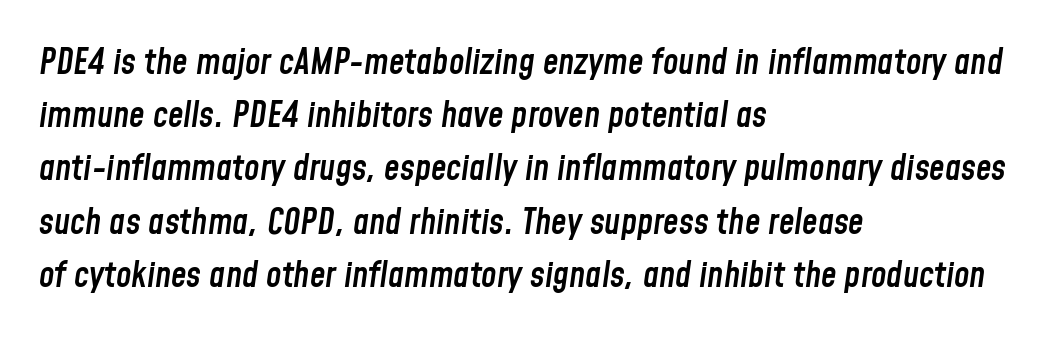
{"italic": "yes", "lean": "right", "slant_degrees": 8, "bold": "semi", "weight": "semibold", "width": "condensed", "stroke_contrast": "low", "x_height": "medium", "monospaced": "no", "underline": "no", "align": "left", "line_spacing": "normal", "line_spacing_ratio": 1.52, "letter_spacing": "normal", "letter_spacing_em": 0.0, "glyph_px": 35}
